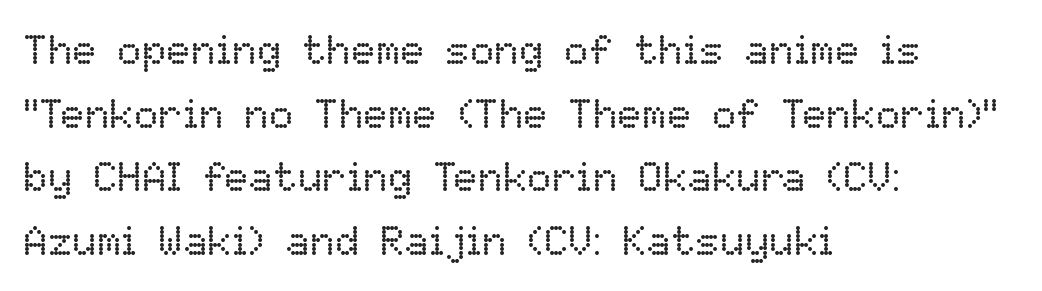
Vertical strokes here are truly vertical. The passage shown stacks its lines at a standard gap. Looks like regular typesetting: each glyph gets only the width it needs. No extra tracking has been applied to these lines.
